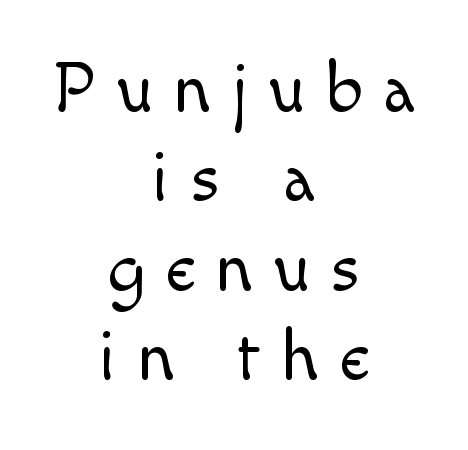
The image shows 72 px light sans-serif type, upright; set centered, line spacing 1.24x, unusually wide letter spacing (+0.28 em), not underlined; a small x-height.
